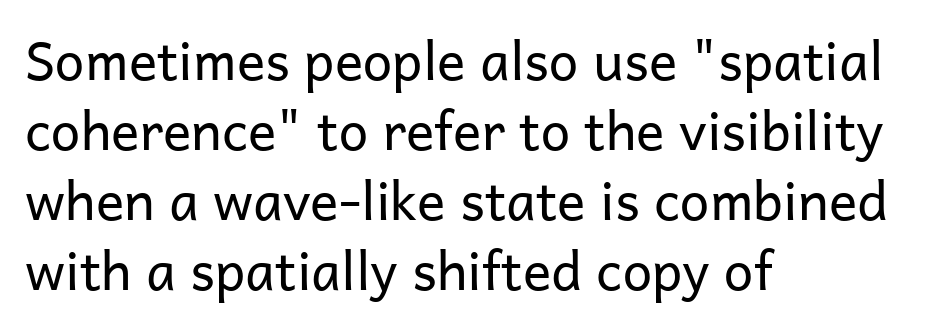
Q: Is the text bold? A: No.
Q: Is the text italic (slanted)? A: No, it is upright.
Q: Is the typeface a serif or a sans-serif typeface? A: Sans-serif.
Q: Is the text underlined? A: No.
Q: How is the paragraph aligned? A: Left-aligned.
Q: Is the spacing between letters normal or unusually wide? A: Normal.
Q: Is the spacing between lines tight, normal or loose? A: Normal.
Q: Width (condensed, normal, or wide)? A: Normal.
Q: Stroke contrast? A: Low.
Q: x-height? A: Medium.
Q: Monospaced? A: No.
